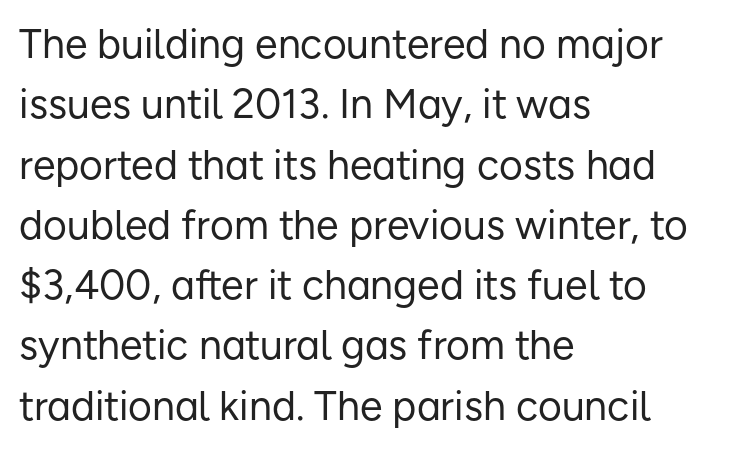
Q: Is the text bold? A: No.
Q: Is the text italic (slanted)? A: No, it is upright.
Q: Is the typeface a serif or a sans-serif typeface? A: Sans-serif.
Q: Is the text underlined? A: No.
Q: How is the paragraph aligned? A: Left-aligned.
Q: Is the spacing between letters normal or unusually wide? A: Normal.
Q: Is the spacing between lines tight, normal or loose? A: Normal.
Q: Width (condensed, normal, or wide)? A: Normal.
Q: Stroke contrast? A: Low.
Q: x-height? A: Medium.
Q: Monospaced? A: No.
